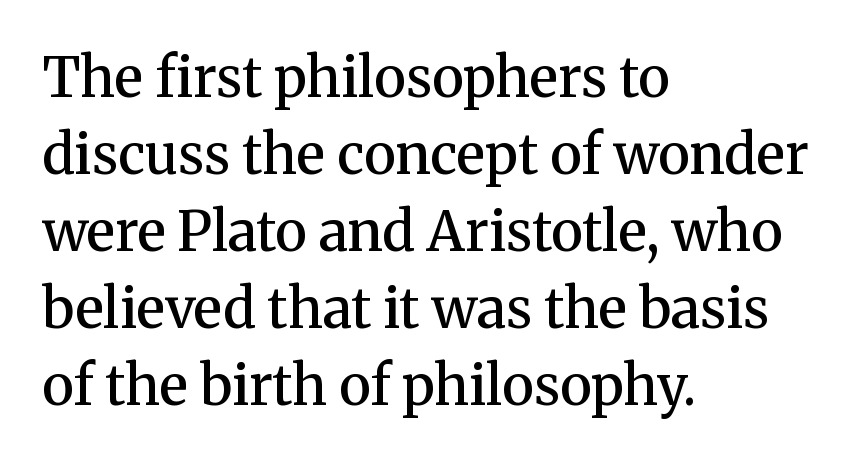
{"serif": "yes", "italic": "no", "bold": "semi", "weight": "semibold", "width": "normal", "stroke_contrast": "medium", "x_height": "medium", "monospaced": "no", "underline": "no", "align": "left", "line_spacing": "normal", "line_spacing_ratio": 1.4, "letter_spacing": "normal", "letter_spacing_em": 0.0, "glyph_px": 55}
